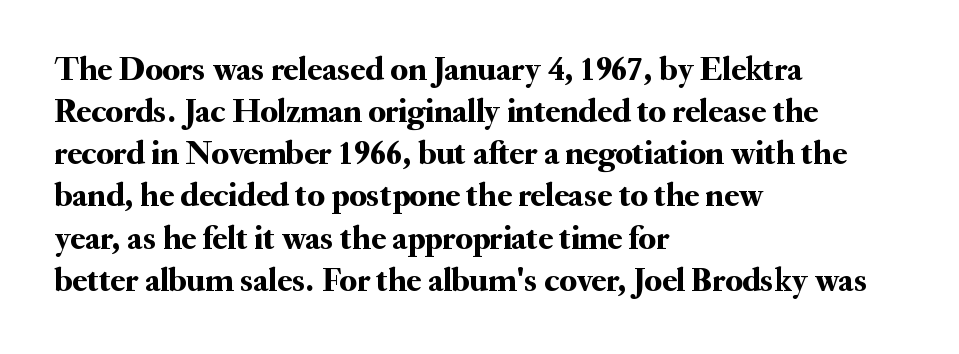
Q: Is the text italic (slanted)? A: No, it is upright.
Q: Is the typeface a serif or a sans-serif typeface? A: Serif.
Q: Is the text underlined? A: No.
Q: How is the paragraph aligned? A: Left-aligned.
Q: Is the spacing between letters normal or unusually wide? A: Normal.
Q: Width (condensed, normal, or wide)? A: Normal.
Q: Stroke contrast? A: Medium.
Q: x-height? A: Small.
Q: Monospaced? A: No.
